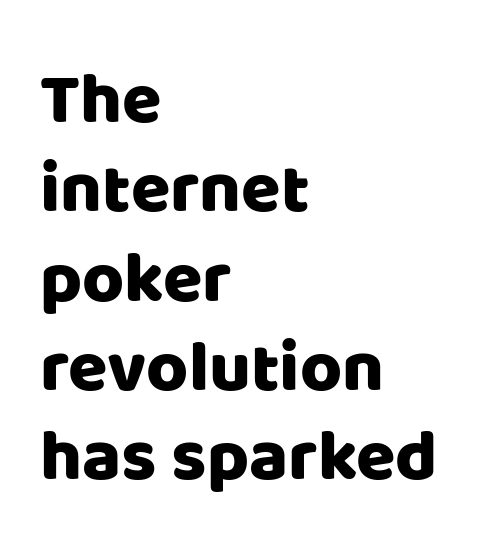
The image shows 72 px sans-serif type, upright; set left-aligned, line spacing 1.24x, normal letter spacing, not underlined; low stroke contrast and a large x-height.
